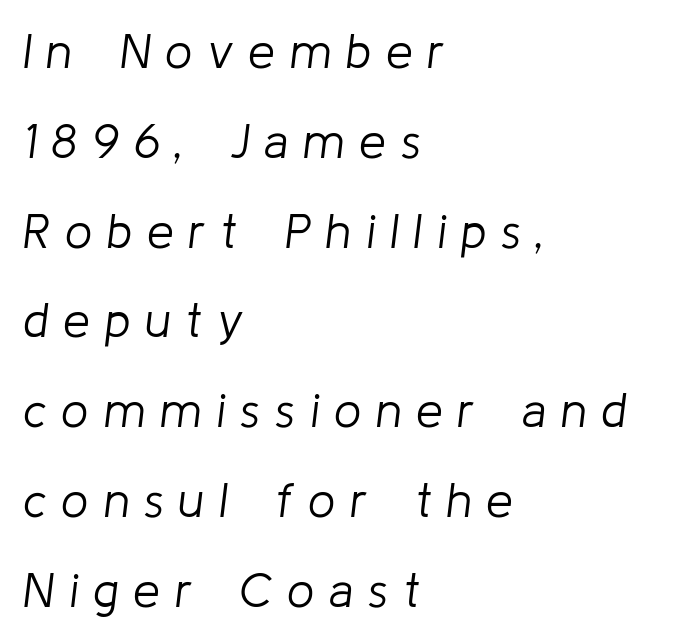
{"italic": "yes", "lean": "right", "slant_degrees": 8, "bold": "no", "weight": "light", "width": "normal", "stroke_contrast": "low", "x_height": "medium", "monospaced": "no", "underline": "no", "align": "left", "line_spacing_ratio": 1.87, "letter_spacing": "wide", "letter_spacing_em": 0.31, "glyph_px": 48}
